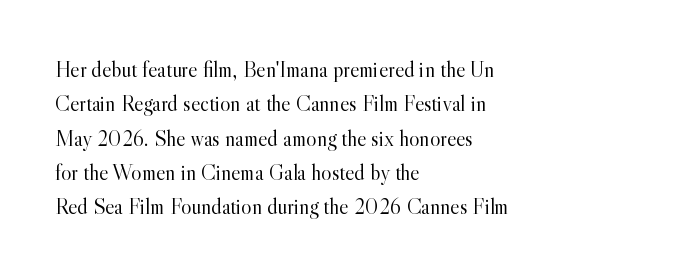
Q: Is the text bold? A: No.
Q: Is the text italic (slanted)? A: No, it is upright.
Q: Is the text underlined? A: No.
Q: How is the paragraph aligned? A: Left-aligned.
Q: Is the spacing between letters normal or unusually wide? A: Normal.
Q: Is the spacing between lines tight, normal or loose? A: Normal.
